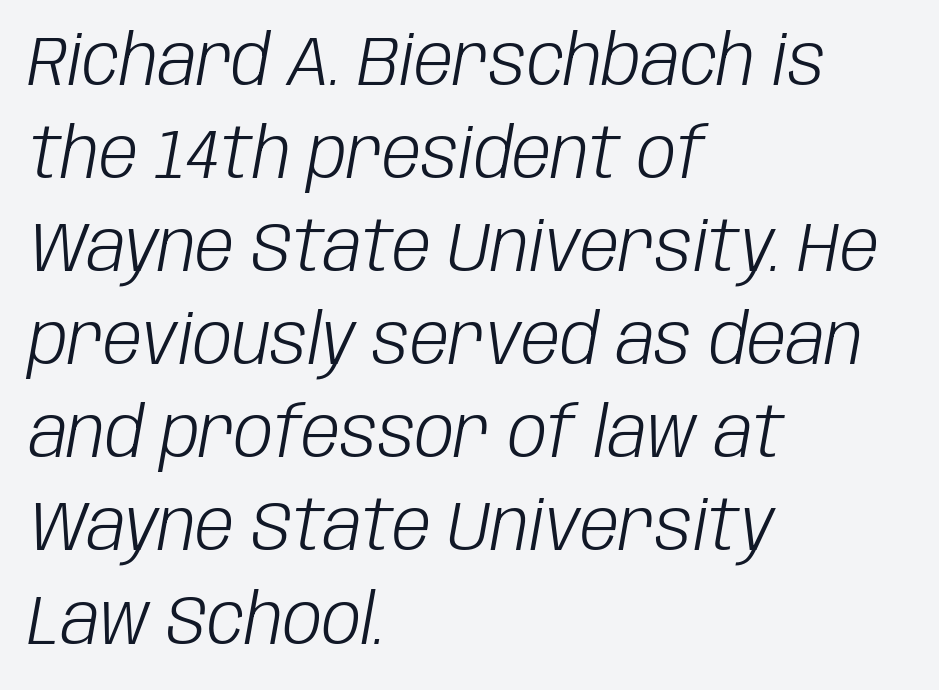
Q: Is the text bold? A: No.
Q: Is the text italic (slanted)? A: Yes, it leans right by about 10 degrees.
Q: Is the text underlined? A: No.
Q: How is the paragraph aligned? A: Left-aligned.
Q: Is the spacing between letters normal or unusually wide? A: Normal.
Q: Is the spacing between lines tight, normal or loose? A: Normal.
Q: Width (condensed, normal, or wide)? A: Condensed.
Q: Stroke contrast? A: Low.
Q: x-height? A: Large.
Q: Monospaced? A: No.
